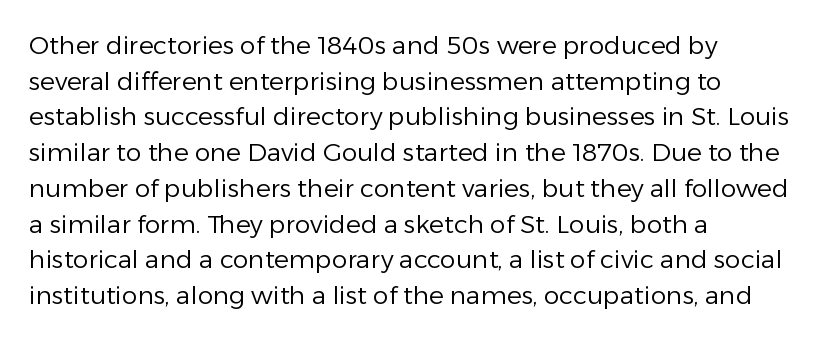
The image shows 25 px text type, upright; set left-aligned, normal line spacing (1.43x), normal letter spacing, not underlined.
